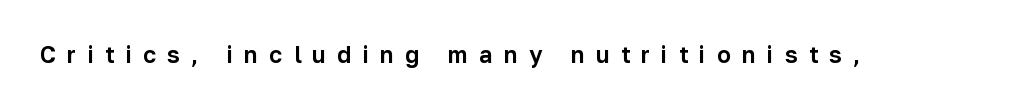
{"italic": "no", "underline": "no", "letter_spacing": "wide", "letter_spacing_em": 0.49, "glyph_px": 23}
